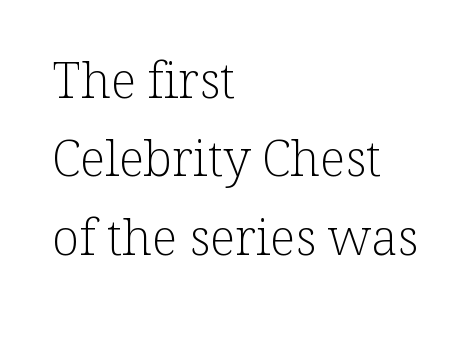
The image shows 50 px light serif type, upright; set left-aligned, normal line spacing (1.57x), normal letter spacing, not underlined; low stroke contrast and a medium x-height.
